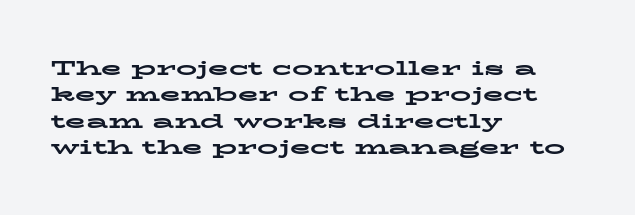
Q: Is the text bold? A: Yes.
Q: Is the text italic (slanted)? A: No, it is upright.
Q: Is the text underlined? A: No.
Q: How is the paragraph aligned? A: Left-aligned.
Q: Is the spacing between letters normal or unusually wide? A: Normal.
Q: Is the spacing between lines tight, normal or loose? A: Normal.
